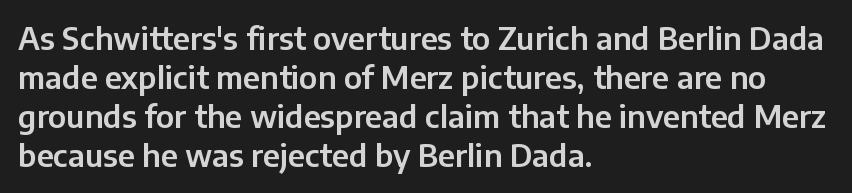
Q: Is the text italic (slanted)? A: No, it is upright.
Q: Is the typeface a serif or a sans-serif typeface? A: Sans-serif.
Q: Is the text underlined? A: No.
Q: How is the paragraph aligned? A: Left-aligned.
Q: Is the spacing between letters normal or unusually wide? A: Normal.
Q: Is the spacing between lines tight, normal or loose? A: Normal.
Q: Width (condensed, normal, or wide)? A: Normal.
Q: Stroke contrast? A: Low.
Q: x-height? A: Medium.
Q: Monospaced? A: No.
